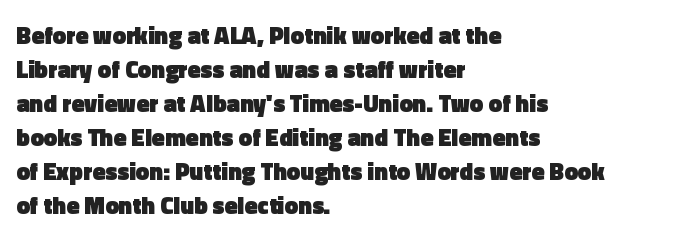
{"italic": "no", "bold": "yes", "underline": "no", "align": "left", "line_spacing": "normal", "line_spacing_ratio": 1.42, "letter_spacing": "normal", "letter_spacing_em": 0.0, "glyph_px": 24}
